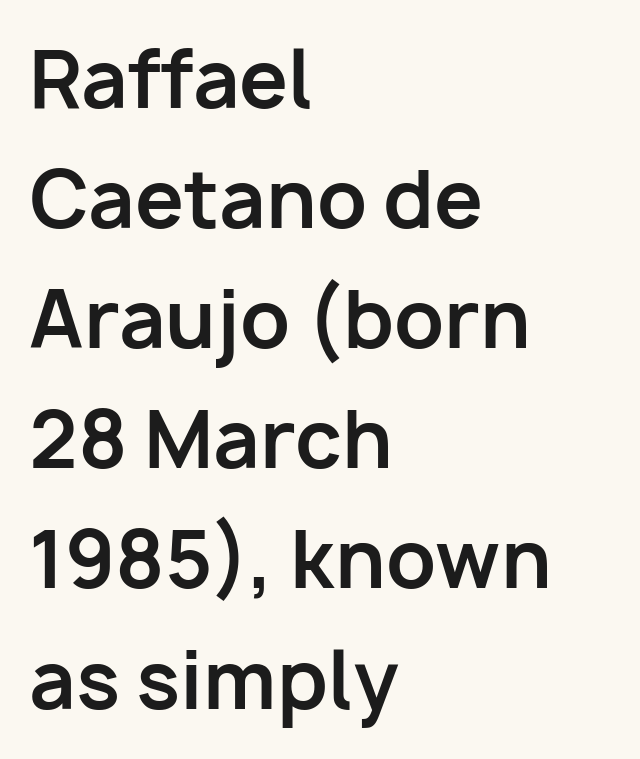
The image shows 78 px bold sans-serif type, upright; set left-aligned, normal line spacing (1.54x), normal letter spacing, not underlined; low stroke contrast and a medium x-height.
